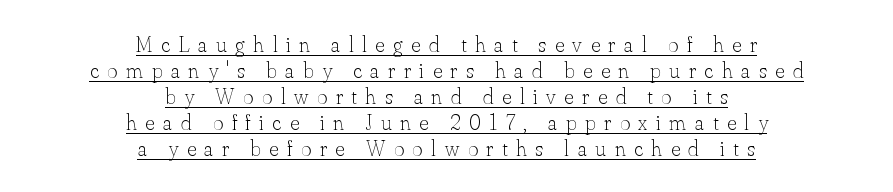
The image shows 22 px text type, upright; set centered, line spacing 1.18x, unusually wide letter spacing (+0.4 em), underlined.
